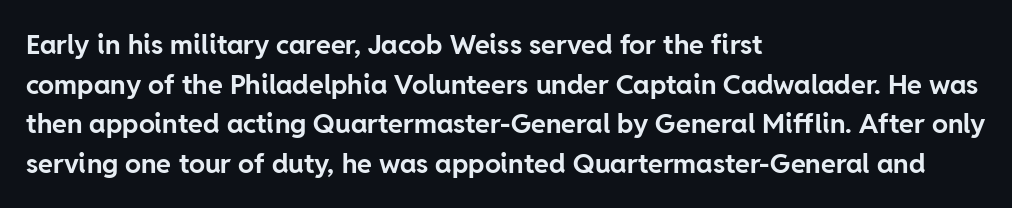
The glyphs are unaccompanied by any horizontal stroke below them. The characters look thick and weighty, a clear bold. Horizontally, the lines are justified to the leading edge only. Successive baselines arrive at the customary interval. Ordinary non-slanted type is in use.
